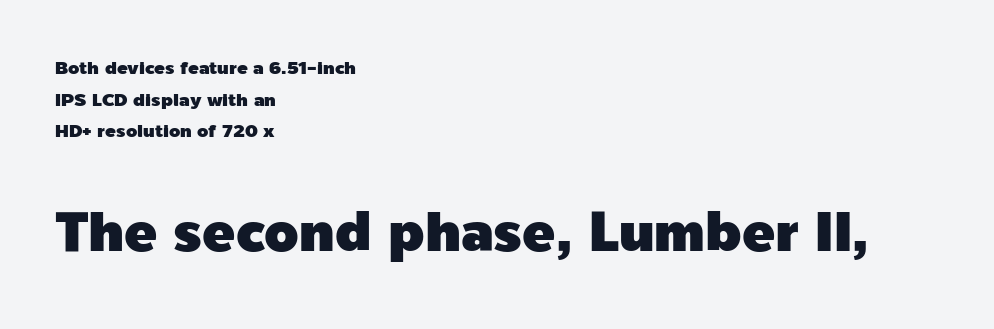
{"serif": "no", "italic": "no", "width": "normal", "x_height": "medium", "monospaced": "no", "underline": "no", "align": "left", "line_spacing_ratio": 1.76, "letter_spacing": "normal", "letter_spacing_em": 0.0, "larger_block": "second", "size_ratio": 3.06, "glyph_px": 55}
